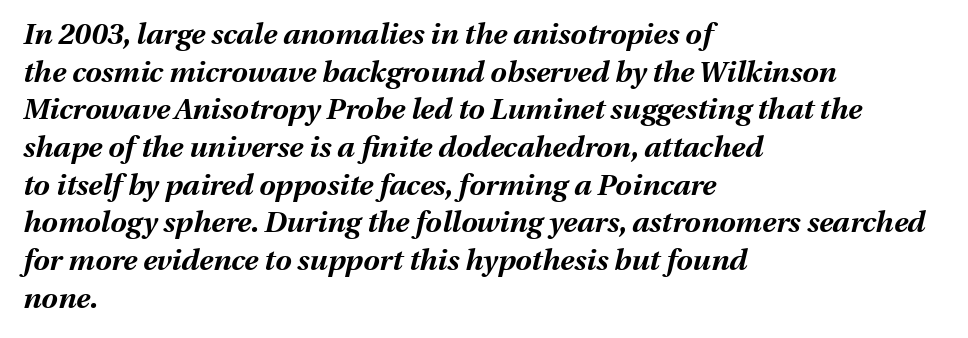
The image shows 29 px bold type, italic (leaning right); set left-aligned, normal line spacing (1.3x), normal letter spacing, not underlined; medium stroke contrast and a medium x-height.
